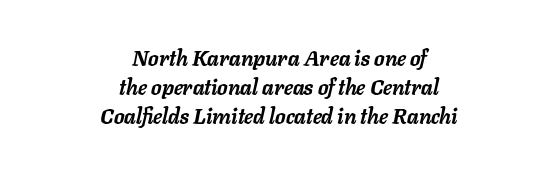
The image shows 21 px bold type, italic (leaning right); set centered, normal line spacing (1.38x), normal letter spacing, not underlined.
